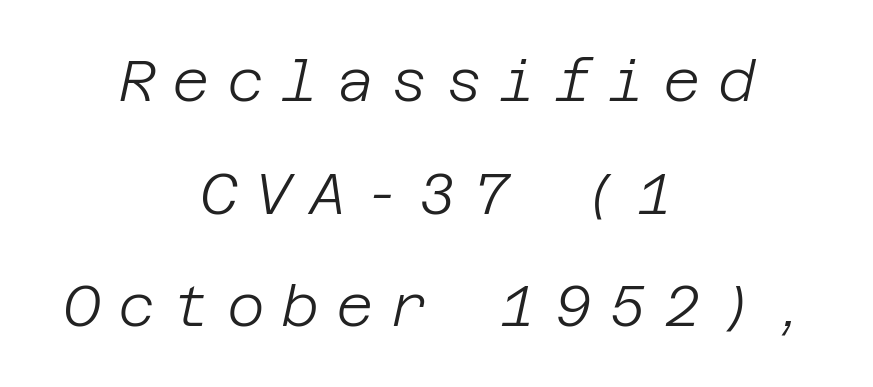
The image shows 58 px light type, italic (leaning right); set centered, loose line spacing (1.94x), unusually wide letter spacing (+0.29 em), not underlined; low stroke contrast and a large x-height.
